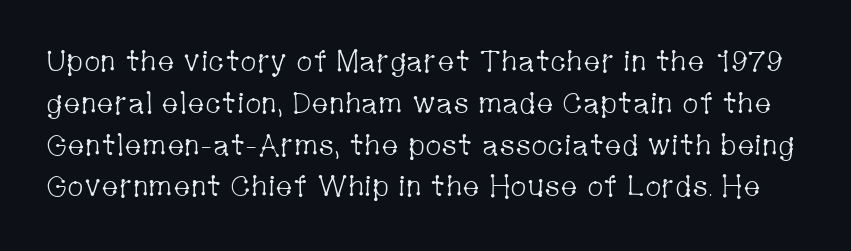
Q: Is the text bold? A: No.
Q: Is the text italic (slanted)? A: No, it is upright.
Q: Is the typeface a serif or a sans-serif typeface? A: Serif.
Q: Is the text underlined? A: No.
Q: Is the spacing between letters normal or unusually wide? A: Normal.
Q: Is the spacing between lines tight, normal or loose? A: Normal.
Q: Width (condensed, normal, or wide)? A: Condensed.
Q: Stroke contrast? A: Low.
Q: x-height? A: Medium.
Q: Monospaced? A: No.
